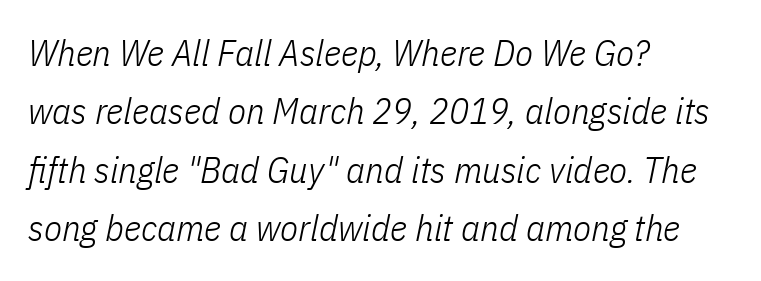
Quick note: interline space is typical. Spacing verdict: proportional, widths tailored to each character. Teacher's note: observe the even left margin — that is flush-left alignment. Designer's note — italics engaged.
